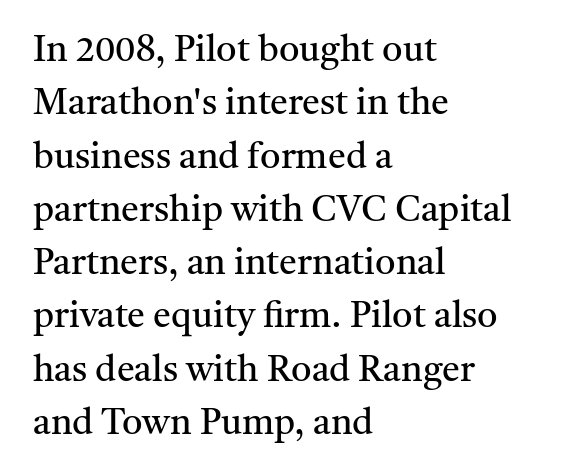
Students, observe: this is what conventionally led text looks like. Standard letterfit; no display-style spreading of the glyphs. The baseline area is clear. Here the designer chose a conventional face with non-uniform glyph widths. Upright lettering throughout. Stem width sits at or under what a default text font uses.
